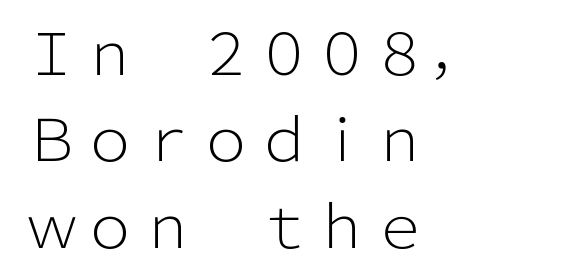
{"serif": "no", "italic": "no", "bold": "no", "weight": "light", "width": "normal", "stroke_contrast": "low", "x_height": "medium", "monospaced": "no", "underline": "no", "align": "left", "line_spacing": "normal", "line_spacing_ratio": 1.49, "letter_spacing": "normal", "letter_spacing_em": 0.0, "glyph_px": 58}
